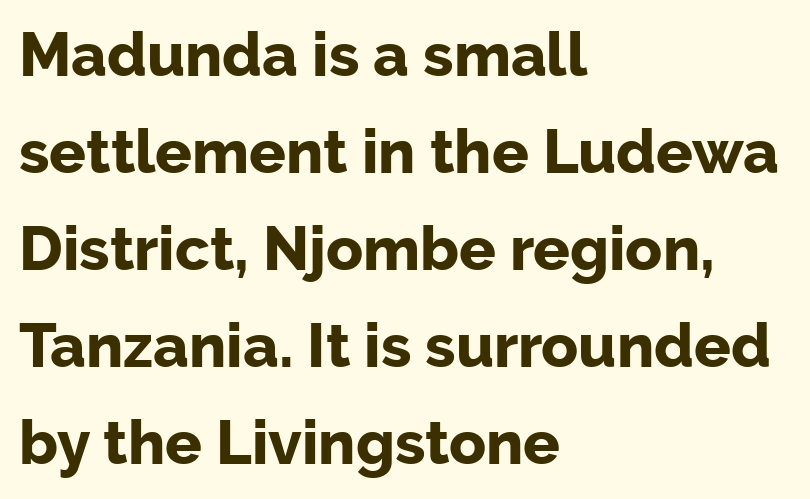
The image shows 61 px bold sans-serif type, upright; set left-aligned, normal line spacing (1.59x), normal letter spacing, not underlined; low stroke contrast and a medium x-height.
